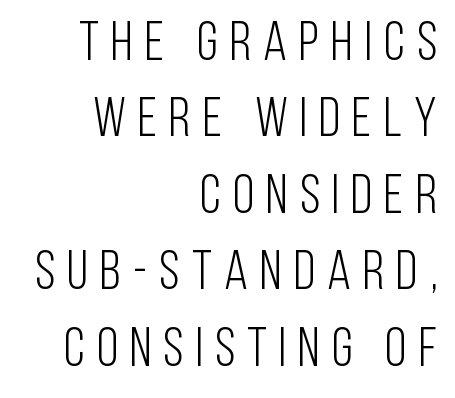
The image shows 55 px light, condensed sans-serif type, upright; set right-aligned, normal line spacing (1.39x), unusually wide letter spacing (+0.22 em), not underlined; low stroke contrast and a large x-height.
